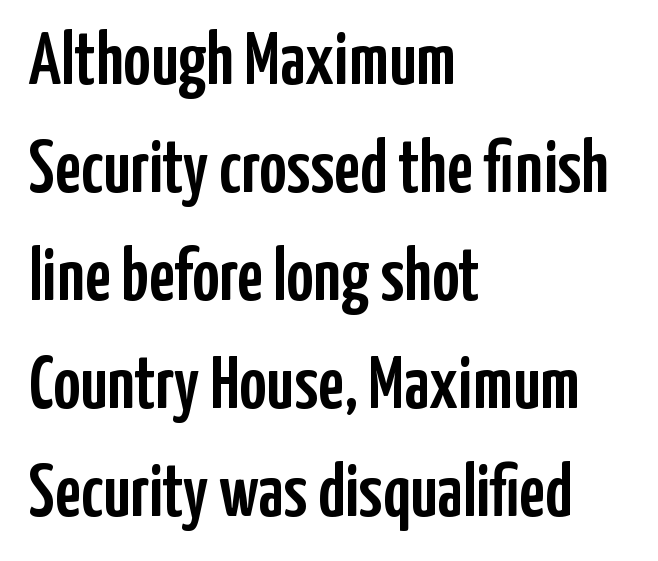
Spacing verdict: proportional, widths tailored to each character. Quick note: interline space is typical. The designer went with a sans here, leaving each stem footless. This sample uses an upright cut, with every glyph sitting square on the baseline. Here the glyphs are tracked normally, forming tight word shapes. Check under the words: just untouched page.
